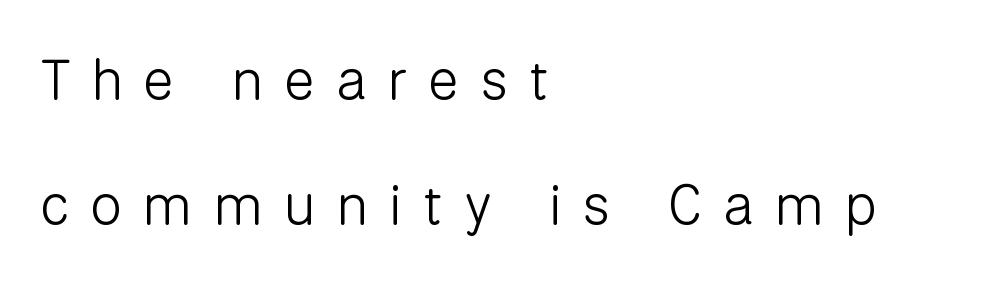
This sample uses an upright cut, with every glyph sitting square on the baseline. The typesetter chose a ragged-right arrangement here. The type is letterspaced generously, with wide tracking. The string is rendered with underlining switched off. The passage shown is typed in a proportional face where columns would drift. The passage shown is typeset with a sans-serif family.
